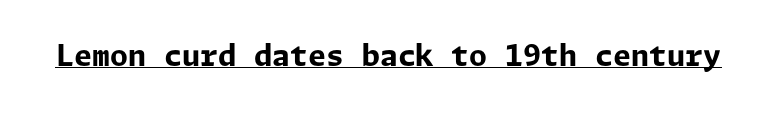
The image shows 29 px bold sans-serif type, upright; set normal letter spacing, underlined; low stroke contrast and a medium x-height.
